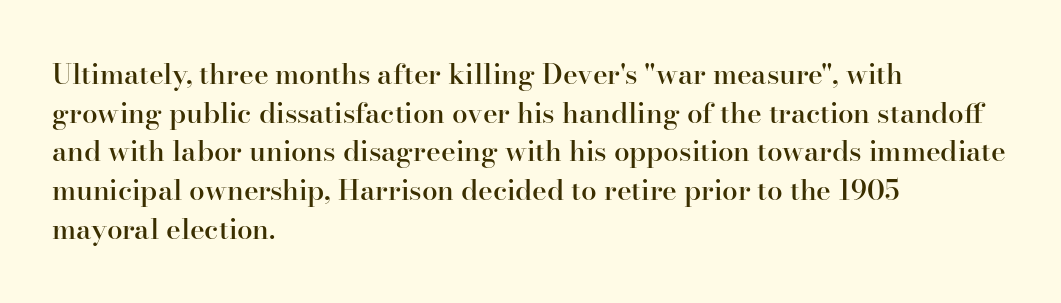
{"serif": "yes", "italic": "no", "bold": "semi", "weight": "semibold", "width": "normal", "stroke_contrast": "high", "x_height": "small", "monospaced": "no", "underline": "no", "align": "left", "line_spacing": "normal", "line_spacing_ratio": 1.38, "letter_spacing": "normal", "letter_spacing_em": 0.0, "glyph_px": 28}
